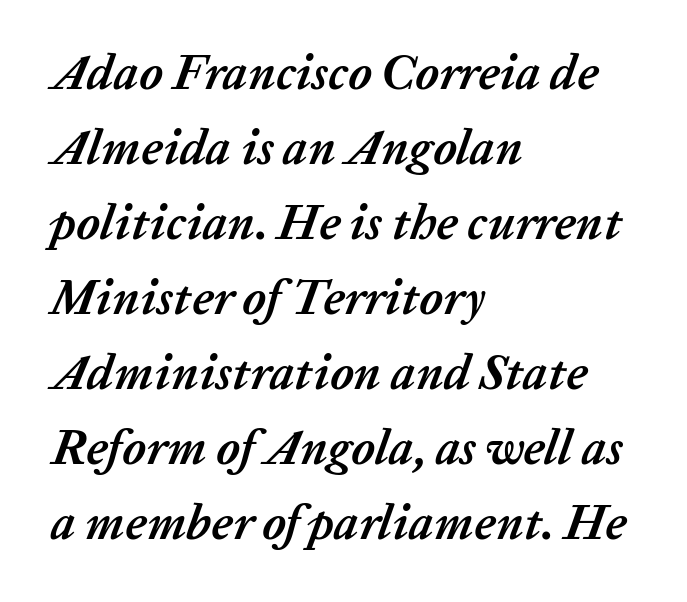
Slant detected: the letters are inclined. Looks like regular typesetting: each glyph gets only the width it needs. In terms of weight, the rendering is a true, heavy bold. Spacing between characters is what you'd get straight out of the box.
